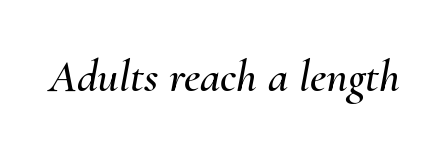
The image shows 46 px text type, italic (leaning right); set normal letter spacing, not underlined; medium stroke contrast and a small x-height.
